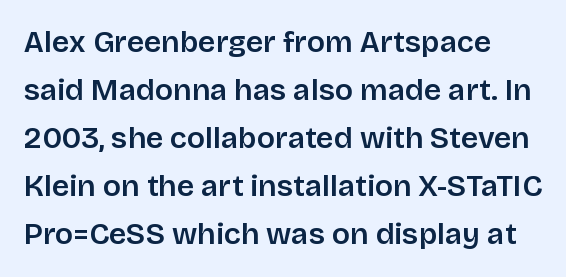
{"serif": "no", "italic": "no", "bold": "semi", "weight": "semibold", "width": "normal", "stroke_contrast": "low", "x_height": "large", "monospaced": "no", "underline": "no", "line_spacing": "normal", "line_spacing_ratio": 1.6, "letter_spacing": "normal", "letter_spacing_em": 0.0, "glyph_px": 30}
